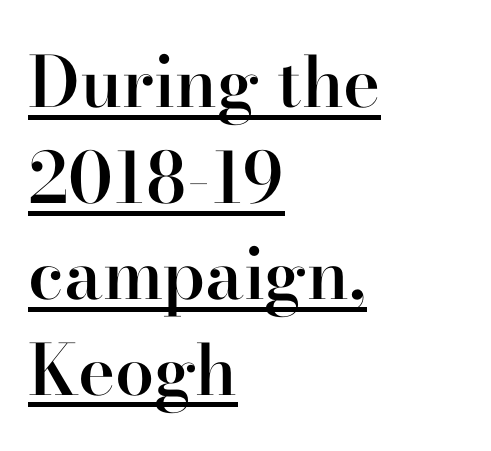
Does the weight exceed regular? Yes, but only to semibold. Descenders here cross a horizontal rule under the line. No italicization has been applied; the sample stays upright. Interline gaps are of average width in this sample. Inter-character spacing is left at the font's built-in metrics.
